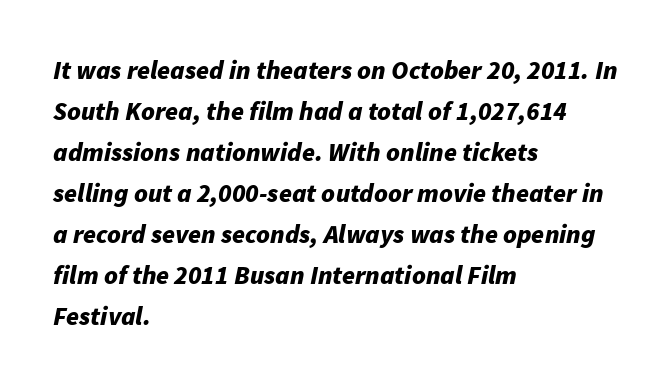
Typographic density is high because the face is bold. Baseline-to-baseline distance is the conventional proportion of letter height. Horizontally, the lines are justified to the leading edge only. The glyphs are unaccompanied by any horizontal stroke below them. The whole block is typeset with a tilt. Tracking here is standard; glyphs follow each other at the usual distance.
